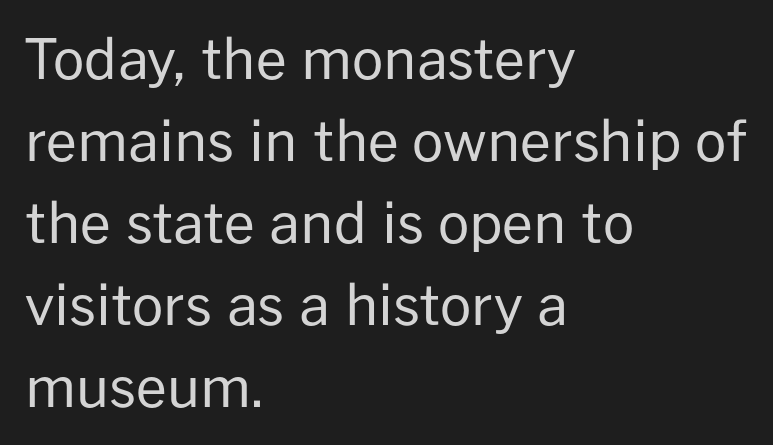
Q: Is the text bold? A: No.
Q: Is the text italic (slanted)? A: No, it is upright.
Q: Is the typeface a serif or a sans-serif typeface? A: Sans-serif.
Q: Is the text underlined? A: No.
Q: How is the paragraph aligned? A: Left-aligned.
Q: Is the spacing between letters normal or unusually wide? A: Normal.
Q: Is the spacing between lines tight, normal or loose? A: Normal.
Q: Width (condensed, normal, or wide)? A: Normal.
Q: Stroke contrast? A: Low.
Q: x-height? A: Medium.
Q: Monospaced? A: No.
